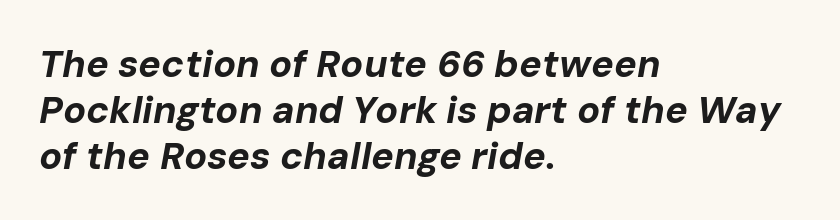
The image shows 38 px bold type, italic (leaning right); set left-aligned, line spacing 1.21x, normal letter spacing, not underlined; low stroke contrast and a medium x-height.
